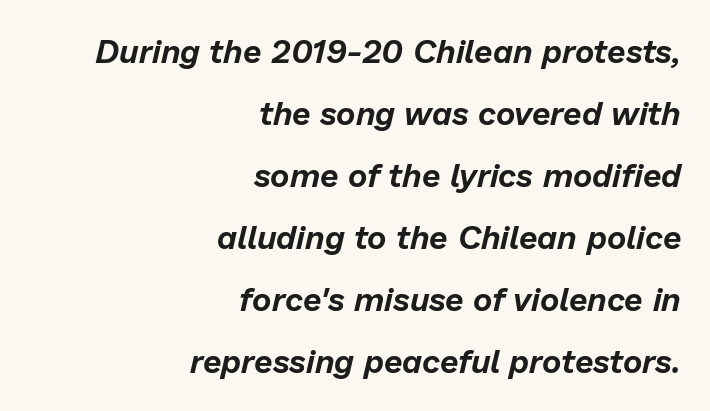
The image shows 33 px text type, italic (leaning right); set right-aligned, line spacing 1.88x, normal letter spacing, not underlined; low stroke contrast and a medium x-height.
